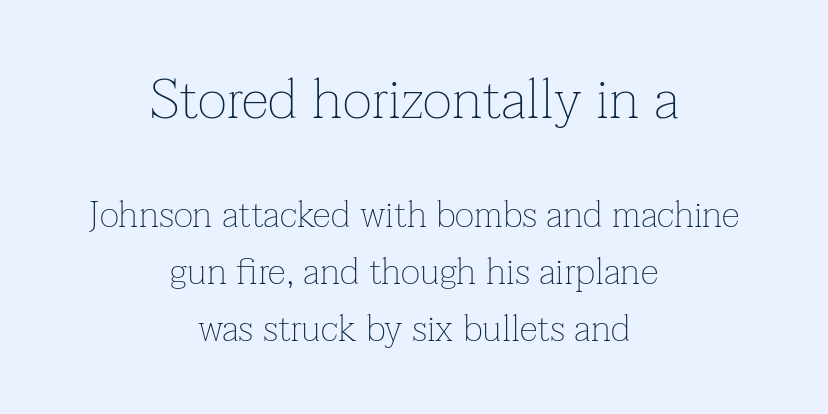
Q: Is the text bold? A: No.
Q: Is the text italic (slanted)? A: No, it is upright.
Q: Is the typeface a serif or a sans-serif typeface? A: Serif.
Q: Is the text underlined? A: No.
Q: How is the paragraph aligned? A: Centered.
Q: Is the spacing between letters normal or unusually wide? A: Normal.
Q: Is the spacing between lines tight, normal or loose? A: Normal.
Q: Which block of text is set in a larger size, the first (top) or the second (bottom)? A: The first (top) one.
Q: Width (condensed, normal, or wide)? A: Normal.
Q: Stroke contrast? A: Low.
Q: x-height? A: Medium.
Q: Monospaced? A: No.
